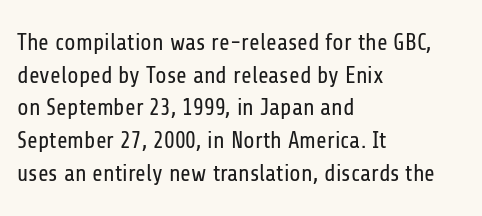
The image shows 23 px text type, upright; set left-aligned, normal line spacing (1.42x), normal letter spacing, not underlined.
